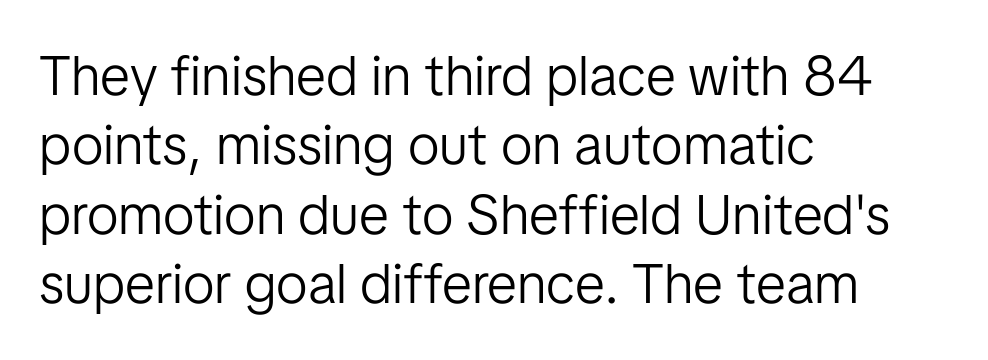
Q: Is the text bold? A: No.
Q: Is the text italic (slanted)? A: No, it is upright.
Q: Is the typeface a serif or a sans-serif typeface? A: Sans-serif.
Q: Is the text underlined? A: No.
Q: How is the paragraph aligned? A: Left-aligned.
Q: Is the spacing between letters normal or unusually wide? A: Normal.
Q: Width (condensed, normal, or wide)? A: Normal.
Q: Stroke contrast? A: Low.
Q: x-height? A: Medium.
Q: Monospaced? A: No.
